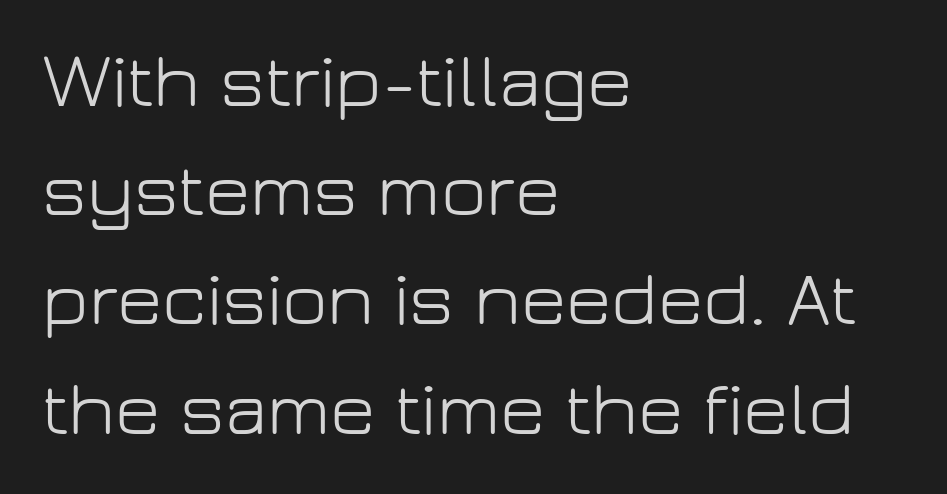
{"serif": "no", "italic": "no", "bold": "no", "weight": "light", "width": "normal", "stroke_contrast": "low", "x_height": "medium", "monospaced": "no", "underline": "no", "align": "left", "line_spacing": "normal", "line_spacing_ratio": 1.4, "letter_spacing": "normal", "letter_spacing_em": 0.0, "glyph_px": 78}
